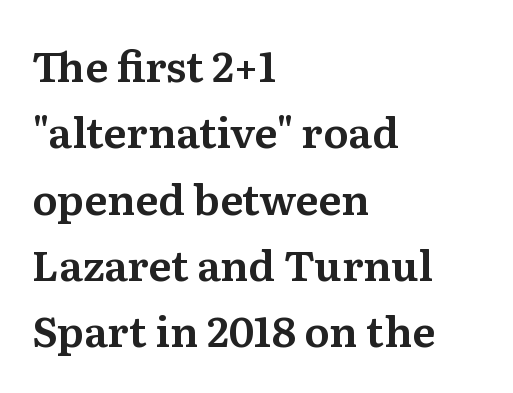
Q: Is the text italic (slanted)? A: No, it is upright.
Q: Is the typeface a serif or a sans-serif typeface? A: Serif.
Q: Is the text underlined? A: No.
Q: How is the paragraph aligned? A: Left-aligned.
Q: Is the spacing between letters normal or unusually wide? A: Normal.
Q: Is the spacing between lines tight, normal or loose? A: Normal.
Q: Width (condensed, normal, or wide)? A: Normal.
Q: Stroke contrast? A: Medium.
Q: x-height? A: Medium.
Q: Monospaced? A: No.
